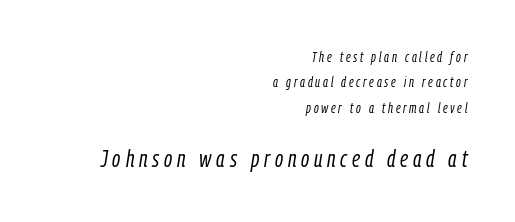
{"italic": "yes", "lean": "right", "slant_degrees": 9, "bold": "no", "underline": "no", "align": "right", "line_spacing_ratio": 1.81, "letter_spacing": "wide", "letter_spacing_em": 0.2, "larger_block": "second", "size_ratio": 1.71, "glyph_px": 24}
